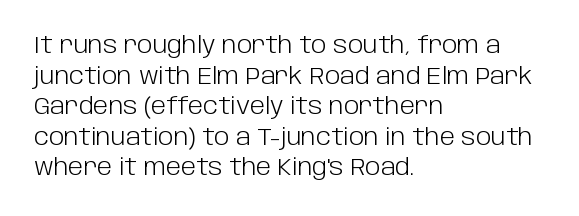
Q: Is the text bold? A: No.
Q: Is the text italic (slanted)? A: No, it is upright.
Q: Is the text underlined? A: No.
Q: How is the paragraph aligned? A: Left-aligned.
Q: Is the spacing between letters normal or unusually wide? A: Normal.
Q: Is the spacing between lines tight, normal or loose? A: Normal.
